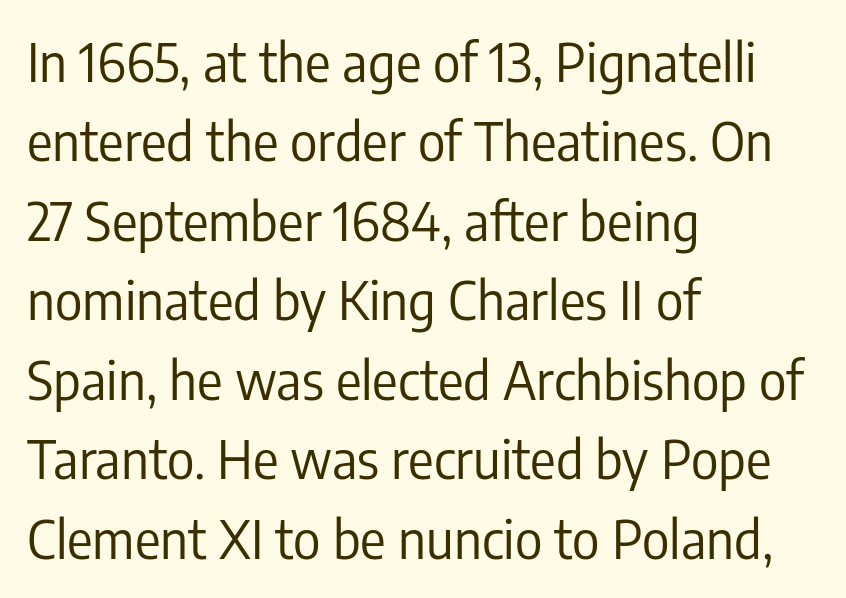
The image shows 53 px regular-weight, condensed sans-serif type, upright; set left-aligned, normal line spacing (1.5x), normal letter spacing, not underlined; low stroke contrast and a medium x-height.
